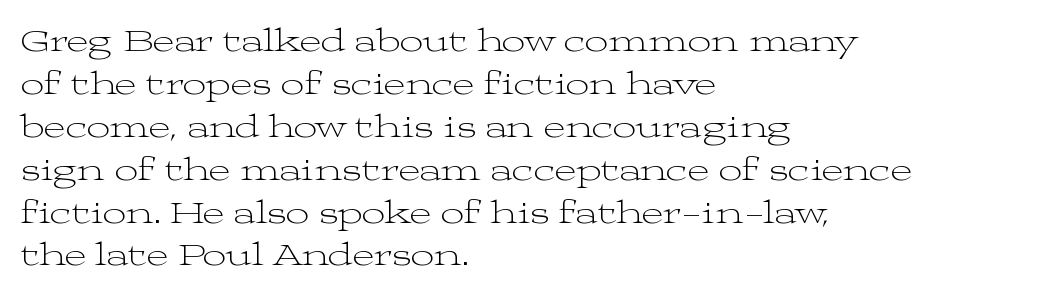
{"serif": "yes", "italic": "no", "bold": "no", "weight": "light", "width": "wide", "stroke_contrast": "medium", "x_height": "medium", "monospaced": "no", "underline": "no", "align": "left", "line_spacing": "normal", "line_spacing_ratio": 1.3, "letter_spacing": "normal", "letter_spacing_em": 0.0, "glyph_px": 33}
